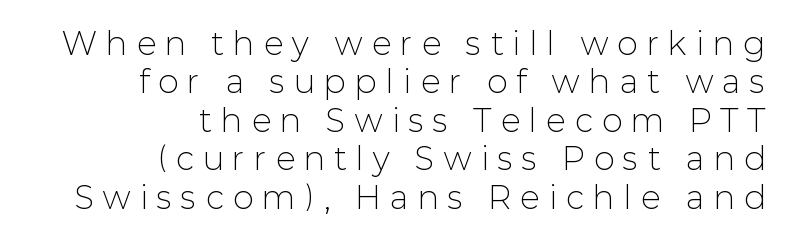
{"serif": "no", "italic": "no", "bold": "no", "weight": "light", "width": "normal", "stroke_contrast": "low", "x_height": "medium", "monospaced": "no", "underline": "no", "align": "right", "line_spacing_ratio": 1.24, "letter_spacing": "wide", "letter_spacing_em": 0.31, "glyph_px": 31}
